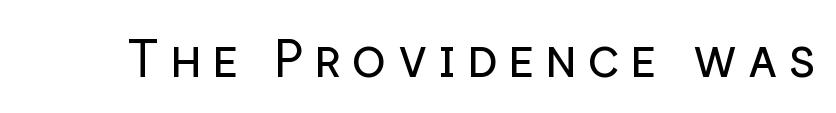
The image shows 51 px regular-weight sans-serif type, upright; set unusually wide letter spacing (+0.21 em), not underlined; low stroke contrast and a medium x-height.
